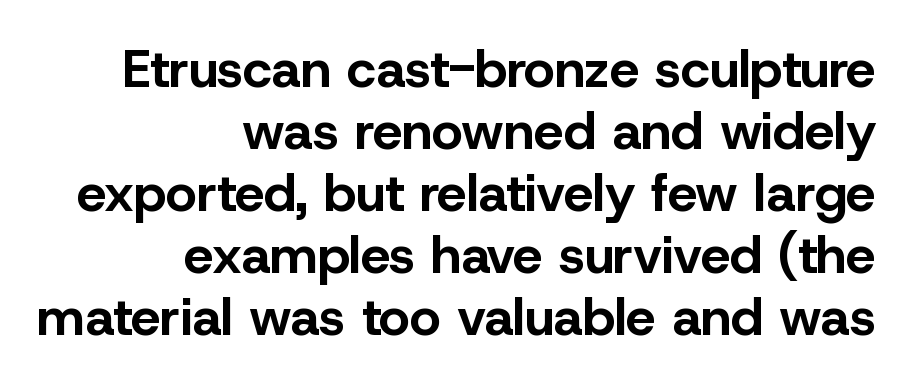
The passage shown is not underscored anywhere. Right-aligned paragraph, ragged on the left. Its strokes are broad and dark, the hallmark of bold type. Do the characters align in a grid? No, the font is proportional. Does extra space separate the letters? No, they use regular spacing.
